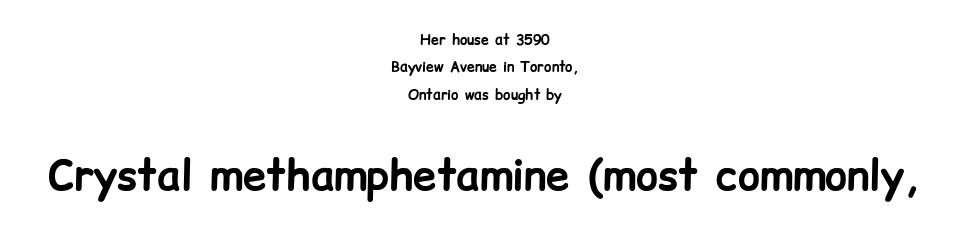
Q: Is the text bold? A: Yes.
Q: Is the text italic (slanted)? A: No, it is upright.
Q: Is the typeface a serif or a sans-serif typeface? A: Sans-serif.
Q: Is the text underlined? A: No.
Q: How is the paragraph aligned? A: Centered.
Q: Is the spacing between letters normal or unusually wide? A: Normal.
Q: Is the spacing between lines tight, normal or loose? A: Loose.
Q: Which block of text is set in a larger size, the first (top) or the second (bottom)? A: The second (bottom) one.
Q: Width (condensed, normal, or wide)? A: Normal.
Q: Stroke contrast? A: Low.
Q: x-height? A: Medium.
Q: Monospaced? A: No.
